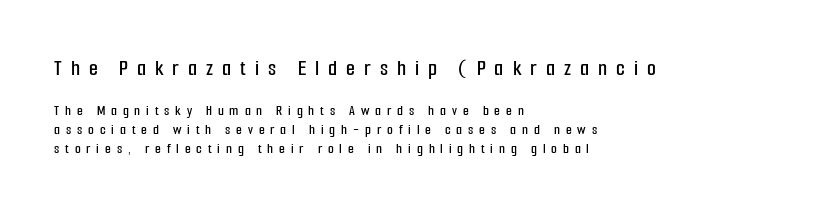
The image shows 23 px text type, upright; set left-aligned, normal line spacing (1.26x), unusually wide letter spacing (+0.39 em), not underlined; the first (top) block is 1.53x larger.
